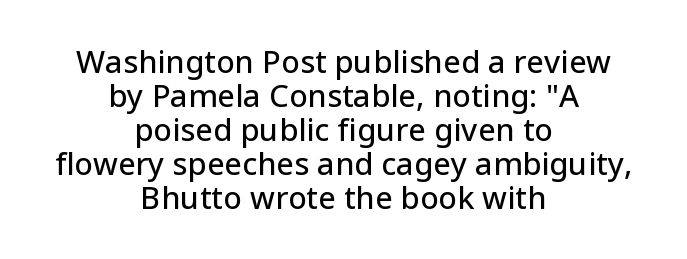
Q: Is the text italic (slanted)? A: No, it is upright.
Q: Is the typeface a serif or a sans-serif typeface? A: Sans-serif.
Q: Is the text underlined? A: No.
Q: How is the paragraph aligned? A: Centered.
Q: Is the spacing between letters normal or unusually wide? A: Normal.
Q: Is the spacing between lines tight, normal or loose? A: Tight.
Q: Width (condensed, normal, or wide)? A: Normal.
Q: Stroke contrast? A: Low.
Q: x-height? A: Medium.
Q: Monospaced? A: No.
